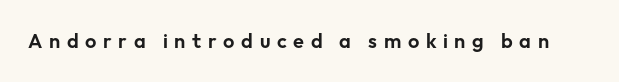
Rule under the text: the space is simply empty. Each word looks stretched out because of the extra space between its letters. The lettering holds an erect, upright posture throughout.
